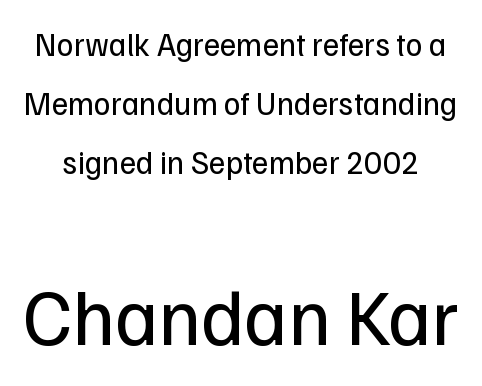
Q: Is the text bold? A: No.
Q: Is the text italic (slanted)? A: No, it is upright.
Q: Is the typeface a serif or a sans-serif typeface? A: Sans-serif.
Q: Is the text underlined? A: No.
Q: Is the spacing between letters normal or unusually wide? A: Normal.
Q: Which block of text is set in a larger size, the first (top) or the second (bottom)? A: The second (bottom) one.
Q: Width (condensed, normal, or wide)? A: Normal.
Q: Stroke contrast? A: Low.
Q: x-height? A: Medium.
Q: Monospaced? A: No.
